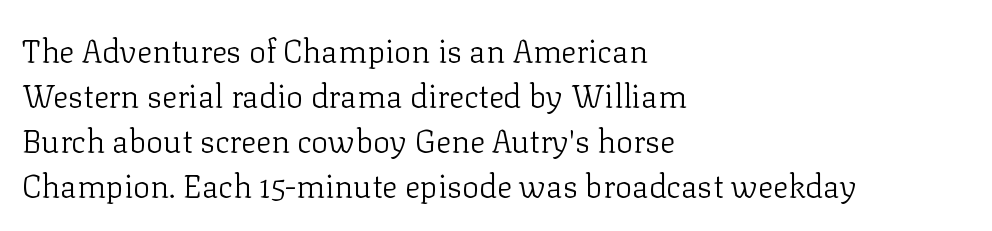
Q: Is the text bold? A: No.
Q: Is the text italic (slanted)? A: No, it is upright.
Q: Is the typeface a serif or a sans-serif typeface? A: Serif.
Q: Is the text underlined? A: No.
Q: How is the paragraph aligned? A: Left-aligned.
Q: Is the spacing between letters normal or unusually wide? A: Normal.
Q: Is the spacing between lines tight, normal or loose? A: Normal.
Q: Width (condensed, normal, or wide)? A: Normal.
Q: Stroke contrast? A: Low.
Q: x-height? A: Medium.
Q: Monospaced? A: No.
